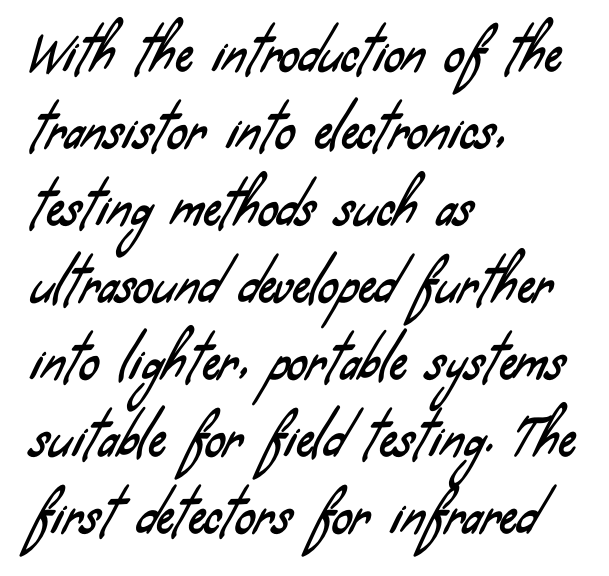
Q: Is the typeface a serif or a sans-serif typeface? A: Sans-serif.
Q: Is the text underlined? A: No.
Q: How is the paragraph aligned? A: Left-aligned.
Q: Is the spacing between letters normal or unusually wide? A: Normal.
Q: Is the spacing between lines tight, normal or loose? A: Normal.
Q: Width (condensed, normal, or wide)? A: Condensed.
Q: Stroke contrast? A: Low.
Q: x-height? A: Small.
Q: Monospaced? A: No.
